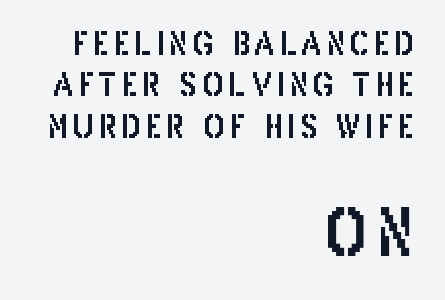
{"serif": "no", "italic": "no", "width": "condensed", "stroke_contrast": "low", "x_height": "large", "monospaced": "no", "underline": "no", "align": "right", "line_spacing": "normal", "line_spacing_ratio": 1.29, "larger_block": "second", "size_ratio": 2.03, "glyph_px": 65}
